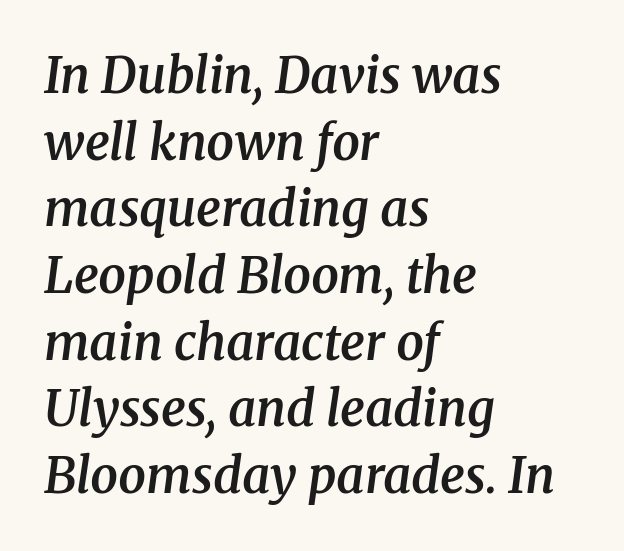
{"serif": "yes", "italic": "yes", "lean": "right", "slant_degrees": 8, "bold": "semi", "weight": "semibold", "width": "normal", "stroke_contrast": "medium", "x_height": "medium", "monospaced": "no", "underline": "no", "align": "left", "line_spacing": "normal", "line_spacing_ratio": 1.36, "letter_spacing": "normal", "letter_spacing_em": 0.0, "glyph_px": 49}
